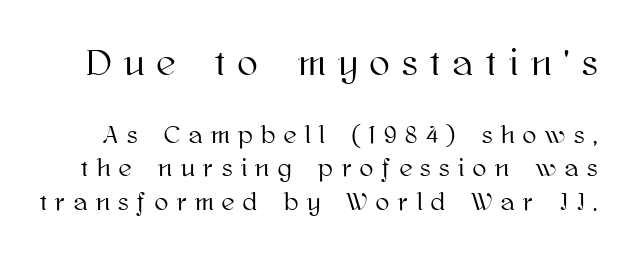
{"italic": "no", "width": "normal", "stroke_contrast": "high", "x_height": "medium", "monospaced": "no", "underline": "no", "line_spacing": "normal", "line_spacing_ratio": 1.35, "letter_spacing": "wide", "letter_spacing_em": 0.35, "larger_block": "first", "size_ratio": 1.48, "glyph_px": 37}
